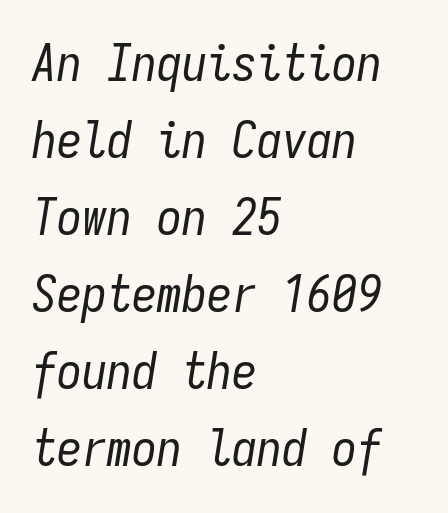
Q: Is the text bold? A: No.
Q: Is the text italic (slanted)? A: Yes, it leans right by about 9 degrees.
Q: Is the text underlined? A: No.
Q: How is the paragraph aligned? A: Left-aligned.
Q: Is the spacing between letters normal or unusually wide? A: Normal.
Q: Is the spacing between lines tight, normal or loose? A: Normal.
Q: Width (condensed, normal, or wide)? A: Condensed.
Q: Stroke contrast? A: Low.
Q: x-height? A: Medium.
Q: Monospaced? A: Yes.
